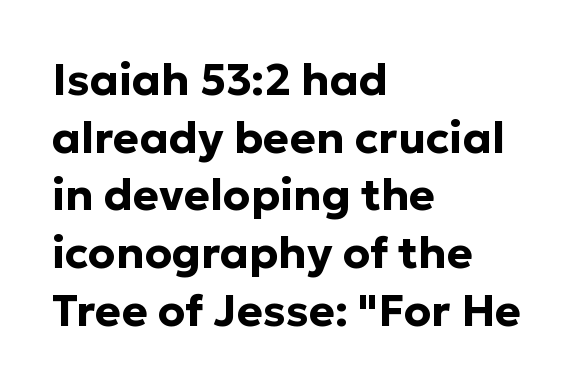
The lettering holds an erect, upright posture throughout. What stands out about the letter spacing? Nothing — it is the standard amount. The passage shown is typed in a proportional face where columns would drift. The strip under each line holds only bare page.
